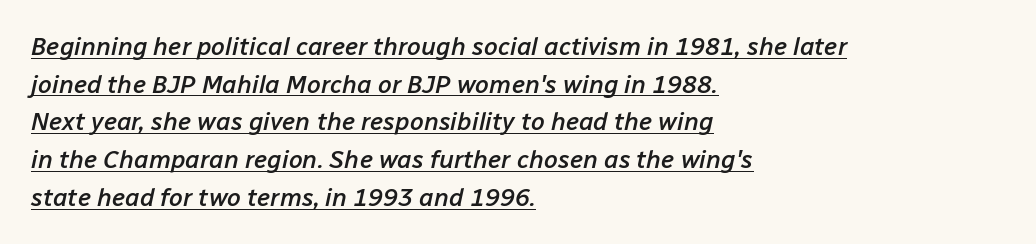
Q: Is the text bold? A: Semi-bold.
Q: Is the text italic (slanted)? A: Yes, it leans right by about 12 degrees.
Q: Is the text underlined? A: Yes.
Q: How is the paragraph aligned? A: Left-aligned.
Q: Is the spacing between letters normal or unusually wide? A: Normal.
Q: Is the spacing between lines tight, normal or loose? A: Normal.
